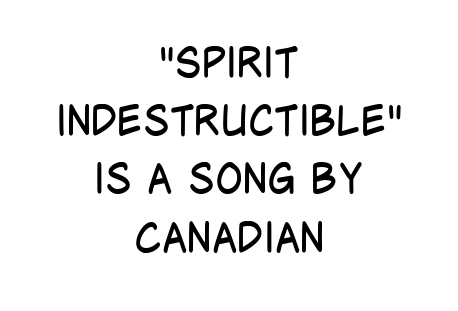
The image shows 41 px regular-weight, condensed sans-serif type, upright; set centered, normal line spacing (1.42x), normal letter spacing, not underlined; low stroke contrast and a large x-height.
